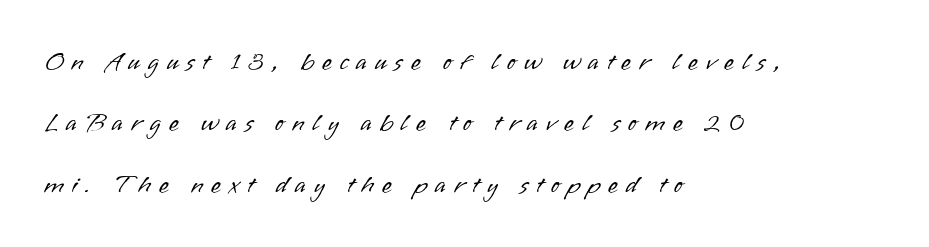
The image shows 26 px text type; set left-aligned, loose line spacing (2.36x), unusually wide letter spacing (+0.3 em), not underlined.
